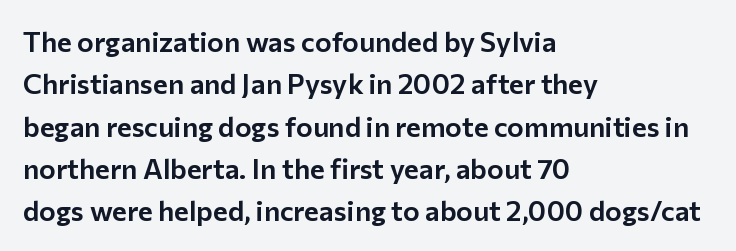
{"serif": "no", "italic": "no", "width": "normal", "stroke_contrast": "low", "x_height": "medium", "monospaced": "no", "underline": "no", "align": "left", "line_spacing": "normal", "line_spacing_ratio": 1.51, "letter_spacing": "normal", "letter_spacing_em": 0.0, "glyph_px": 28}
